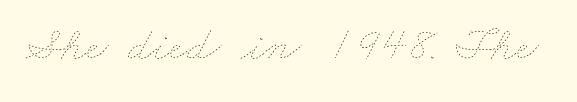
Q: Is the text bold? A: No.
Q: Is the text underlined? A: No.
Q: Is the spacing between letters normal or unusually wide? A: Normal.
Q: Width (condensed, normal, or wide)? A: Wide.
Q: Stroke contrast? A: Low.
Q: x-height? A: Small.
Q: Monospaced? A: No.
